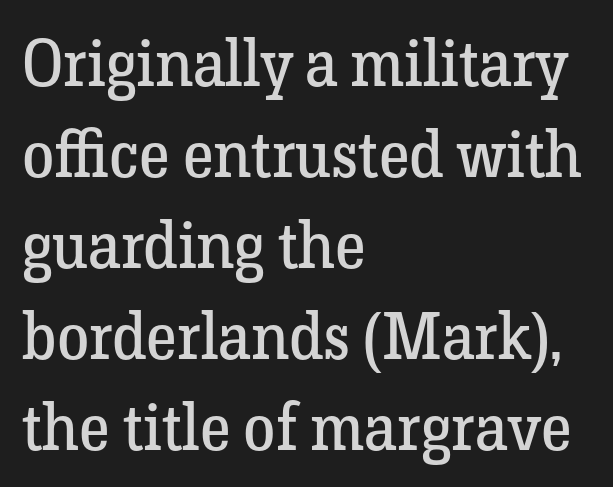
Q: Is the text bold? A: No.
Q: Is the text italic (slanted)? A: No, it is upright.
Q: Is the typeface a serif or a sans-serif typeface? A: Serif.
Q: Is the text underlined? A: No.
Q: How is the paragraph aligned? A: Left-aligned.
Q: Is the spacing between letters normal or unusually wide? A: Normal.
Q: Is the spacing between lines tight, normal or loose? A: Normal.
Q: Width (condensed, normal, or wide)? A: Normal.
Q: Stroke contrast? A: Low.
Q: x-height? A: Medium.
Q: Monospaced? A: No.
